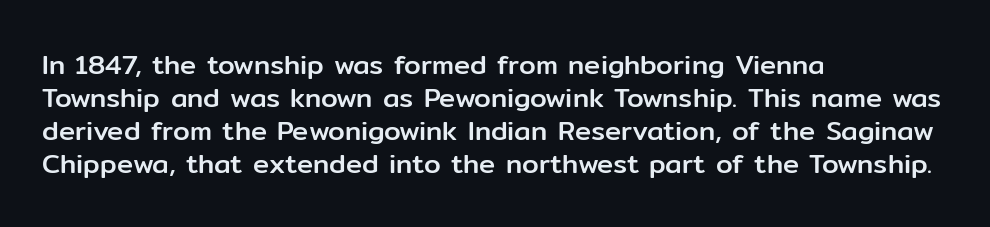
Q: Is the text italic (slanted)? A: No, it is upright.
Q: Is the text underlined? A: No.
Q: How is the paragraph aligned? A: Left-aligned.
Q: Is the spacing between letters normal or unusually wide? A: Normal.
